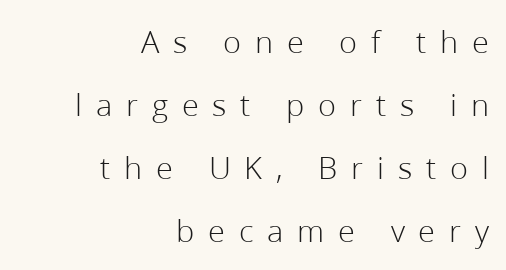
The image shows 33 px light sans-serif type, upright; set right-aligned, loose line spacing (1.91x), unusually wide letter spacing (+0.42 em), not underlined; low stroke contrast and a medium x-height.
